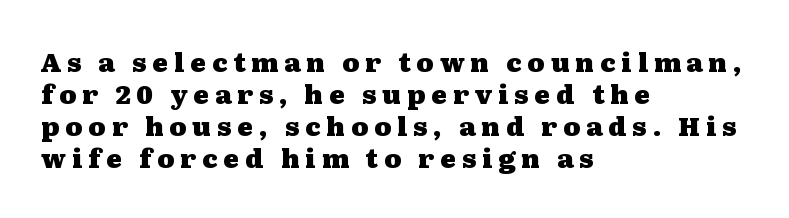
Ordinary non-slanted type is in use. Look at the tracking — it's clearly loosened, letters drifting apart. Descenders are the only things crossing below the line. Set as a true bold cut, around the 700 mark. Visually the block forms a straight wall on the left and a jagged coastline on the right.
